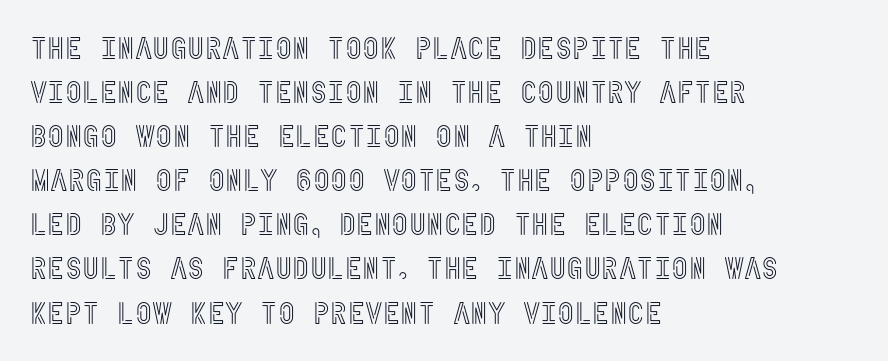
Descender tails drop into unmarked territory. No italicization has been applied; the sample stays upright. Regarding leading, the lines here are spaced in the standard way. Horizontal alignment here is leftward, the default for most running prose. There is no visible air inserted between adjacent glyphs.
